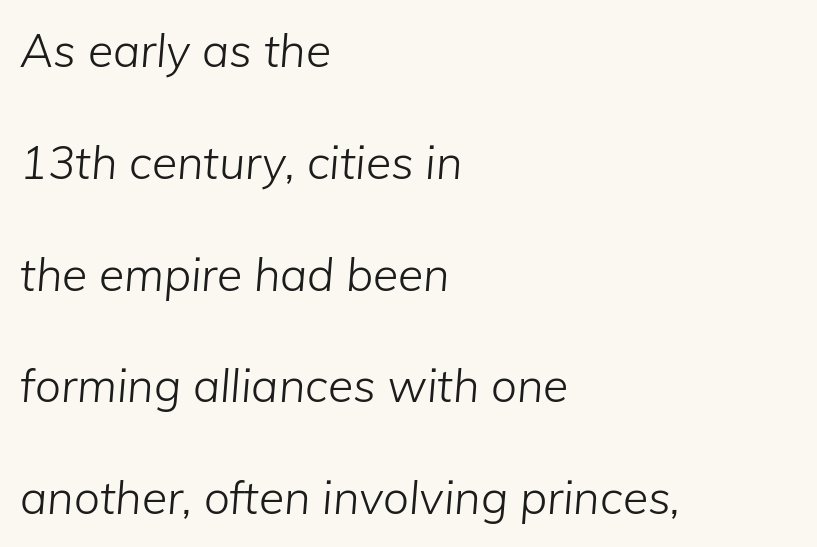
{"italic": "yes", "lean": "right", "slant_degrees": 5, "bold": "no", "weight": "light", "width": "normal", "stroke_contrast": "low", "x_height": "medium", "monospaced": "no", "underline": "no", "align": "left", "line_spacing": "loose", "line_spacing_ratio": 2.43, "letter_spacing": "normal", "letter_spacing_em": 0.0, "glyph_px": 46}
